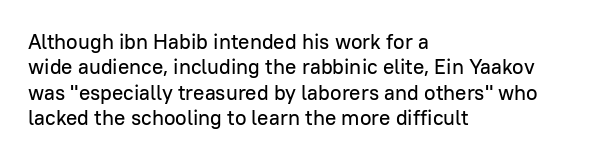
Short and long lines alike share a common starting point at left. Letters rest on an invisible, unmarked baseline. No extra tracking has been applied to these lines. Is there any slant? The stems are plumb.
